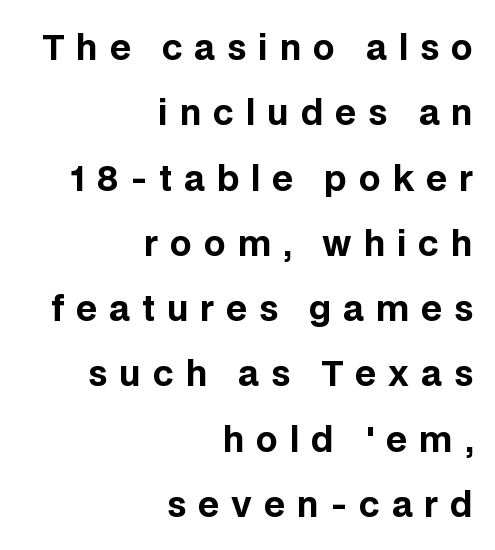
Q: Is the text bold? A: Yes.
Q: Is the text italic (slanted)? A: No, it is upright.
Q: Is the typeface a serif or a sans-serif typeface? A: Sans-serif.
Q: Is the text underlined? A: No.
Q: How is the paragraph aligned? A: Right-aligned.
Q: Is the spacing between letters normal or unusually wide? A: Unusually wide.
Q: Is the spacing between lines tight, normal or loose? A: Loose.
Q: Width (condensed, normal, or wide)? A: Normal.
Q: Stroke contrast? A: Low.
Q: x-height? A: Large.
Q: Monospaced? A: No.
